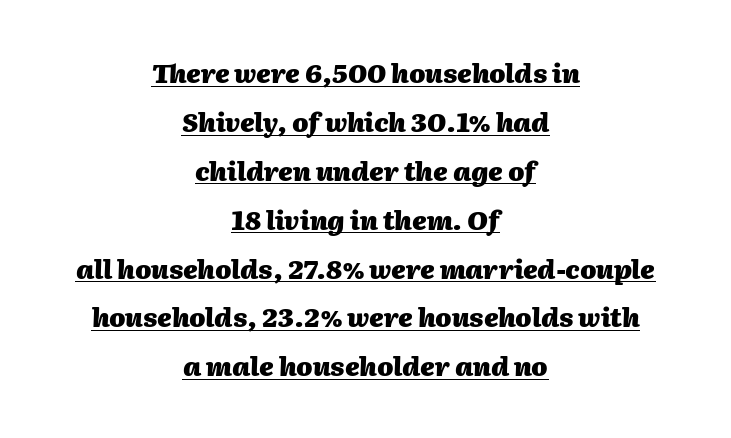
A student would call this center alignment; a typographer would say set centered. These characters rest on top of a visible drawn line. Posture: slanted. The face used here is rendered with its standard letterfit. On the weight axis this lands at bold, roughly 700.
